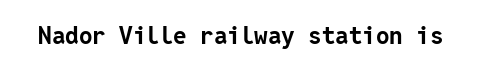
{"italic": "no", "bold": "yes", "underline": "no", "letter_spacing": "normal", "letter_spacing_em": 0.0, "glyph_px": 24}
